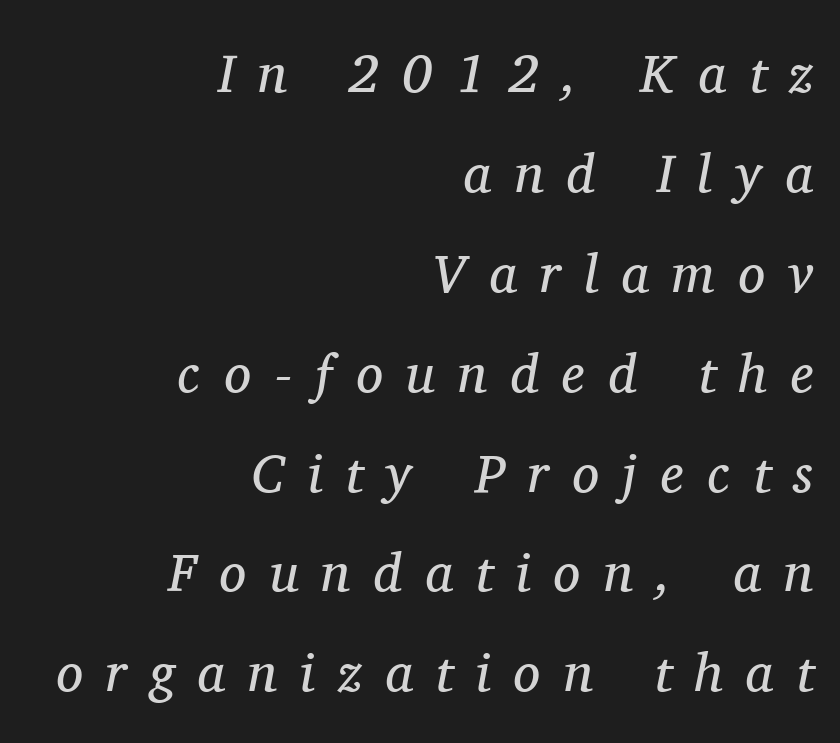
{"serif": "yes", "italic": "yes", "lean": "right", "slant_degrees": 11, "bold": "no", "weight": "regular", "width": "normal", "stroke_contrast": "medium", "x_height": "medium", "monospaced": "no", "underline": "no", "align": "right", "line_spacing_ratio": 1.85, "letter_spacing": "wide", "letter_spacing_em": 0.43, "glyph_px": 54}
